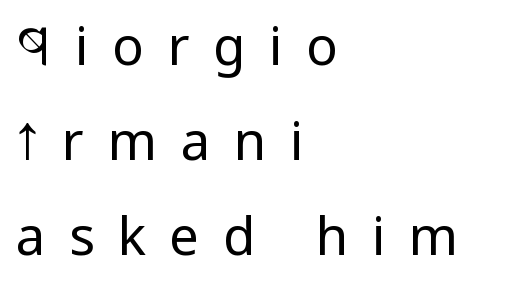
Q: Is the text bold? A: No.
Q: Is the text italic (slanted)? A: No, it is upright.
Q: Is the typeface a serif or a sans-serif typeface? A: Sans-serif.
Q: Is the text underlined? A: No.
Q: How is the paragraph aligned? A: Left-aligned.
Q: Is the spacing between letters normal or unusually wide? A: Unusually wide.
Q: Width (condensed, normal, or wide)? A: Condensed.
Q: Stroke contrast? A: Low.
Q: x-height? A: Large.
Q: Monospaced? A: No.
